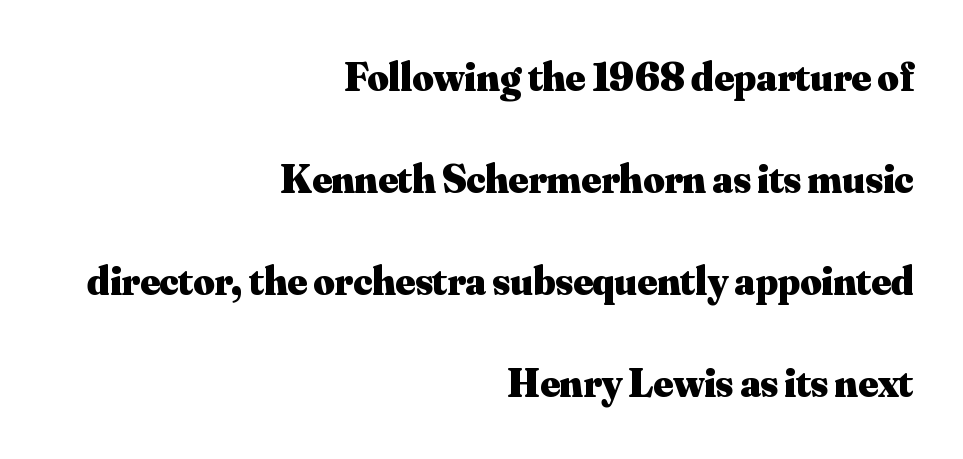
{"serif": "yes", "italic": "no", "bold": "yes", "weight": "heavy", "width": "normal", "stroke_contrast": "medium", "x_height": "small", "monospaced": "no", "underline": "no", "align": "right", "line_spacing": "loose", "line_spacing_ratio": 2.49, "letter_spacing": "normal", "letter_spacing_em": 0.0, "glyph_px": 41}
